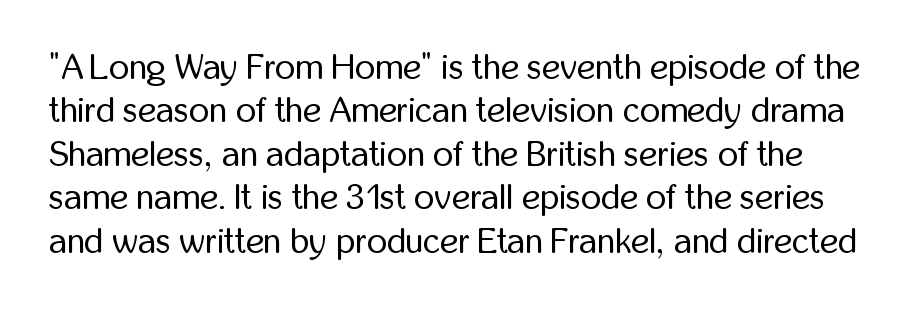
Q: Is the text bold? A: No.
Q: Is the text italic (slanted)? A: No, it is upright.
Q: Is the typeface a serif or a sans-serif typeface? A: Sans-serif.
Q: Is the text underlined? A: No.
Q: Is the spacing between letters normal or unusually wide? A: Normal.
Q: Width (condensed, normal, or wide)? A: Condensed.
Q: Stroke contrast? A: Low.
Q: x-height? A: Medium.
Q: Monospaced? A: No.
